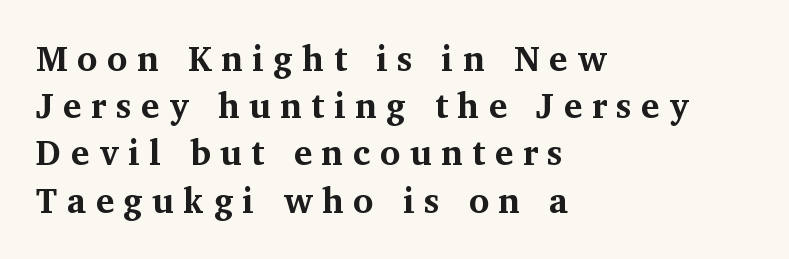
{"serif": "yes", "italic": "no", "bold": "yes", "weight": "bold", "width": "normal", "stroke_contrast": "medium", "x_height": "medium", "monospaced": "no", "underline": "no", "align": "left", "line_spacing": "normal", "line_spacing_ratio": 1.35, "letter_spacing": "wide", "letter_spacing_em": 0.27, "glyph_px": 35}
